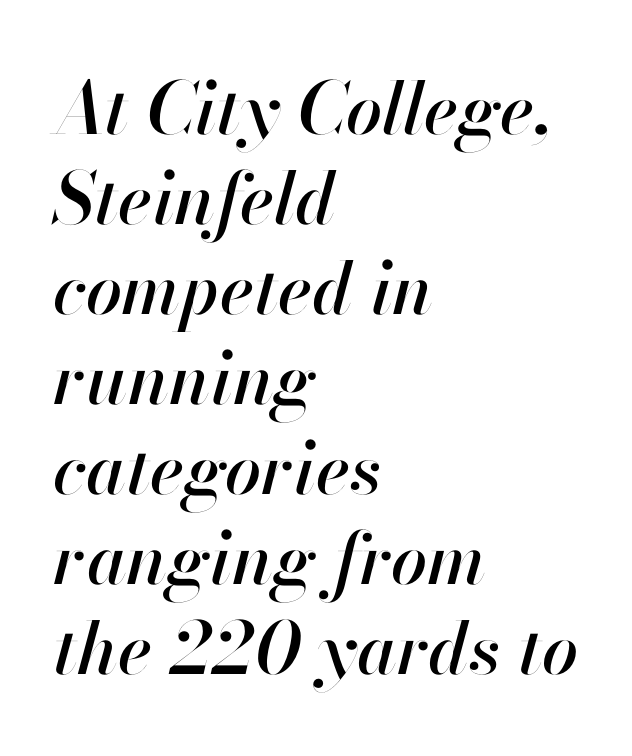
{"italic": "yes", "lean": "right", "slant_degrees": 13, "width": "normal", "stroke_contrast": "high", "x_height": "small", "monospaced": "no", "underline": "no", "align": "left", "line_spacing": "normal", "line_spacing_ratio": 1.25, "letter_spacing": "normal", "letter_spacing_em": 0.0, "glyph_px": 72}
